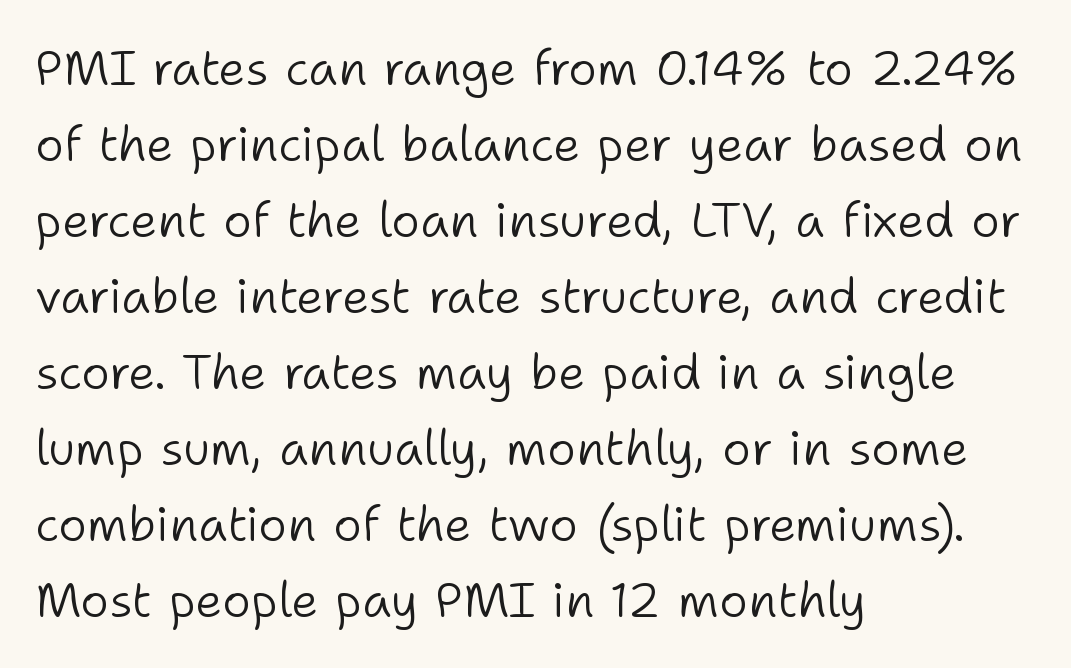
These lines stack with their left ends in a neat column. Compared with typical paragraphs, the rows here are spaced about the same. The designer went with a sans here, leaving each stem footless. Ordinary non-slanted type is in use. This rendering leaves character spacing at its baseline value. Weight class: somewhere from thin through regular.
